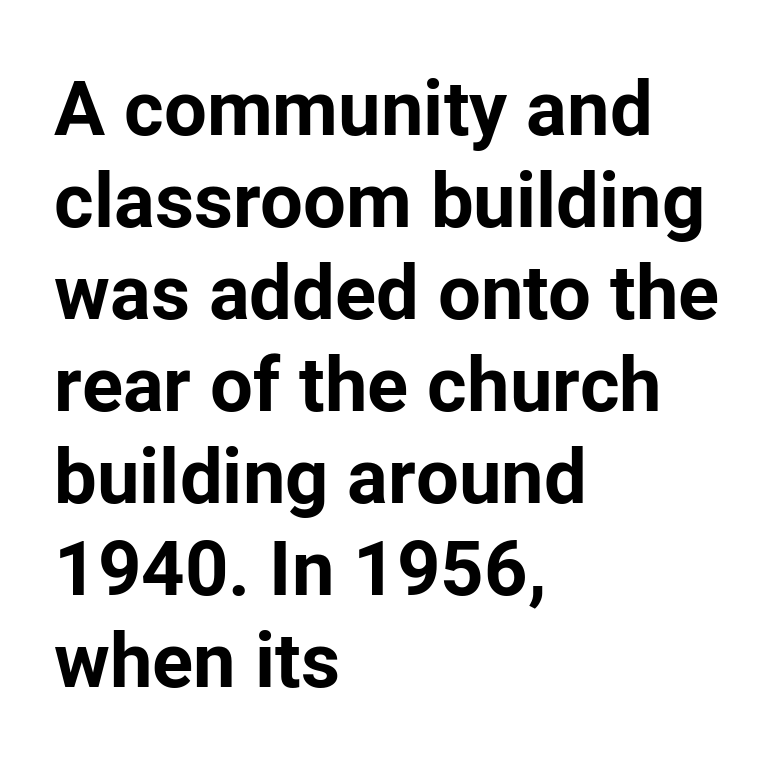
Q: Is the text bold? A: Yes.
Q: Is the text italic (slanted)? A: No, it is upright.
Q: Is the typeface a serif or a sans-serif typeface? A: Sans-serif.
Q: Is the text underlined? A: No.
Q: How is the paragraph aligned? A: Left-aligned.
Q: Is the spacing between letters normal or unusually wide? A: Normal.
Q: Width (condensed, normal, or wide)? A: Normal.
Q: Stroke contrast? A: Low.
Q: x-height? A: Medium.
Q: Monospaced? A: No.
